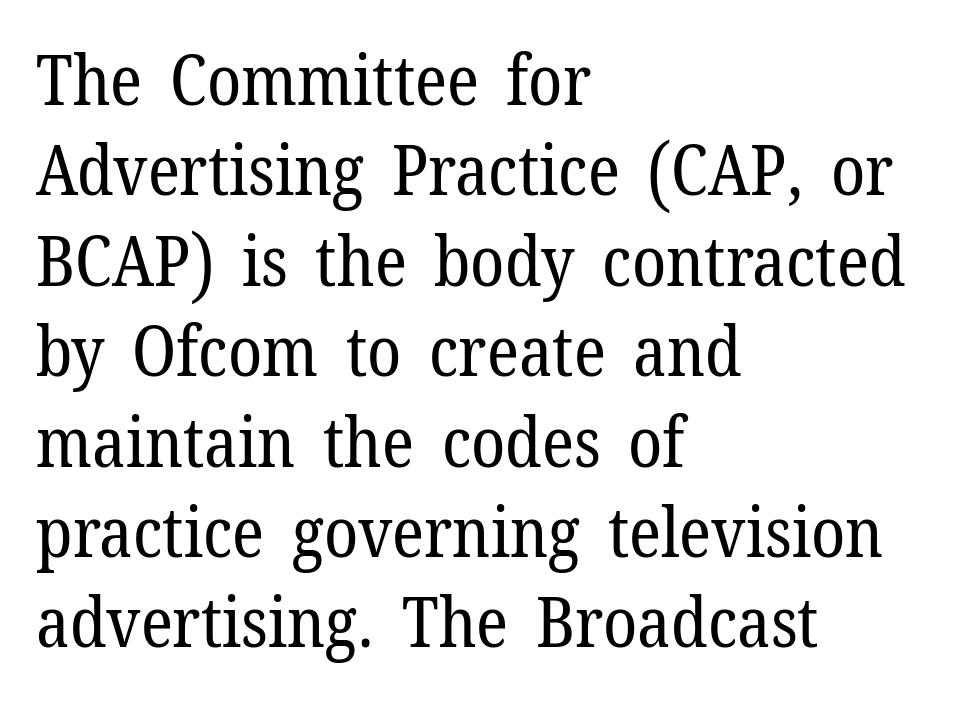
The image shows 69 px regular-weight serif type, upright; set left-aligned, normal line spacing (1.31x), normal letter spacing, not underlined; low stroke contrast and a medium x-height.
